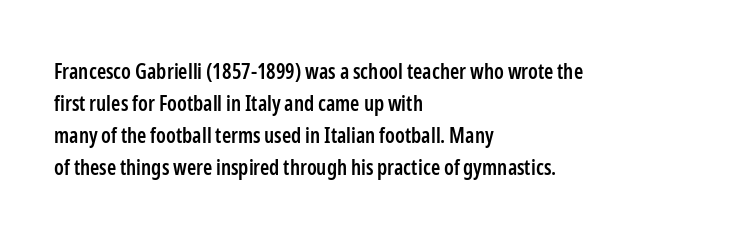
{"italic": "no", "bold": "semi", "underline": "no", "align": "left", "line_spacing": "normal", "line_spacing_ratio": 1.53, "letter_spacing": "normal", "letter_spacing_em": 0.0, "glyph_px": 21}
